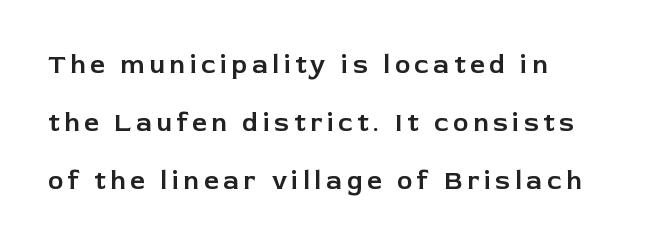
The image shows 26 px text type, upright; set left-aligned, loose line spacing (2.23x), not underlined.
